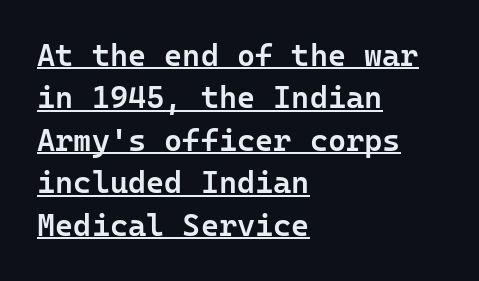
{"serif": "no", "italic": "no", "bold": "semi", "weight": "semibold", "width": "normal", "stroke_contrast": "low", "x_height": "medium", "underline": "yes", "align": "left", "line_spacing": "normal", "line_spacing_ratio": 1.37, "letter_spacing": "normal", "letter_spacing_em": 0.0, "glyph_px": 31}
